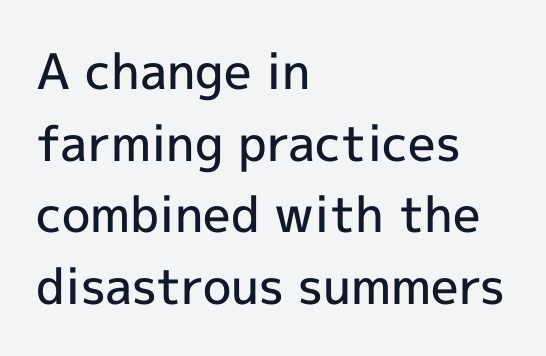
The face used here is a sans, in the tradition of grotesques and geometrics. Compared with an ordinary text face, these strokes are moderately heavier — a semibold. Any mark beneath the type? The region is blank. The rag falls on the right side of this text block.
